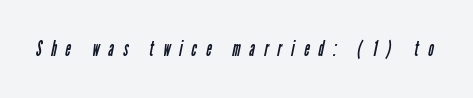
Q: Is the text bold? A: No.
Q: Is the text underlined? A: No.
Q: Is the spacing between letters normal or unusually wide? A: Unusually wide.
